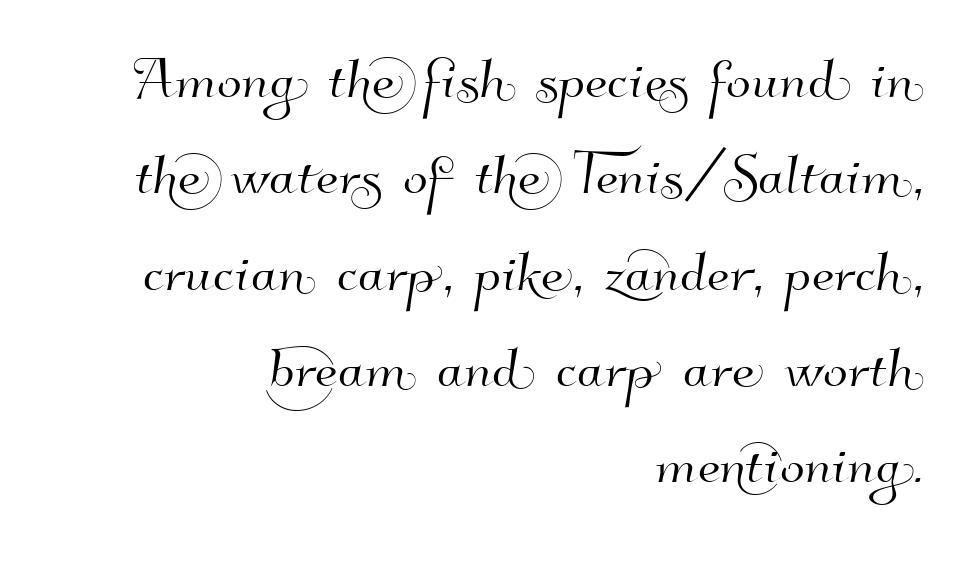
Every row of glyphs terminates at an identical x-position on the right. Line spacing here is normal. The string is rendered with underlining switched off. How are the letters spaced? Ordinarily, with no added tracking. Looks like regular typesetting: each glyph gets only the width it needs. Is this a sans? Yes — the strokes have no serifs.
